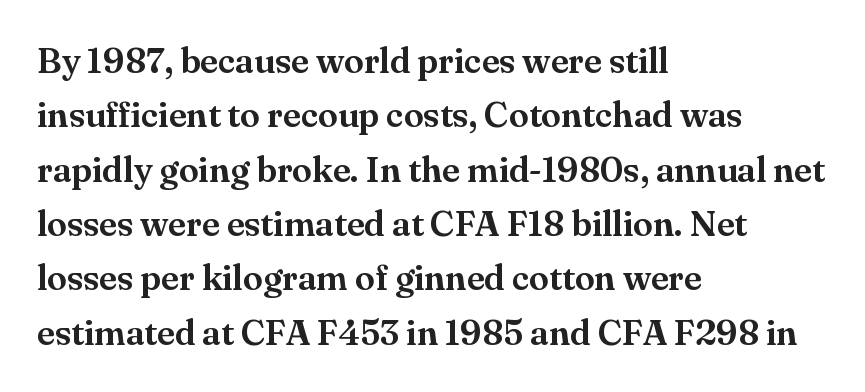
Q: Is the text italic (slanted)? A: No, it is upright.
Q: Is the typeface a serif or a sans-serif typeface? A: Serif.
Q: Is the text underlined? A: No.
Q: How is the paragraph aligned? A: Left-aligned.
Q: Is the spacing between letters normal or unusually wide? A: Normal.
Q: Is the spacing between lines tight, normal or loose? A: Normal.
Q: Width (condensed, normal, or wide)? A: Normal.
Q: Stroke contrast? A: Medium.
Q: x-height? A: Small.
Q: Monospaced? A: No.
